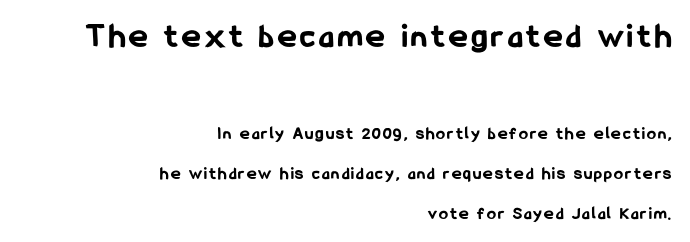
The image shows 35 px bold, condensed sans-serif type, upright; set right-aligned, loose line spacing (2.21x), not underlined; the first (top) block is 1.94x larger; low stroke contrast and a medium x-height.
